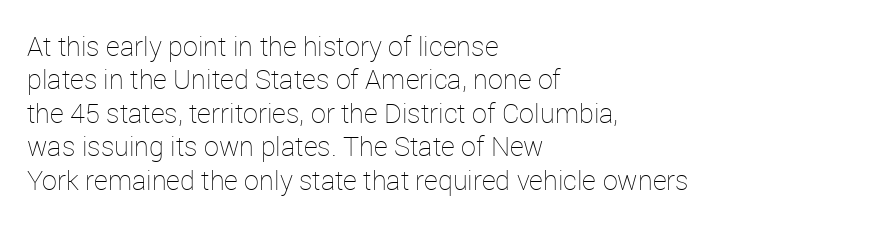
Q: Is the text bold? A: No.
Q: Is the text italic (slanted)? A: No, it is upright.
Q: Is the text underlined? A: No.
Q: How is the paragraph aligned? A: Left-aligned.
Q: Is the spacing between letters normal or unusually wide? A: Normal.
